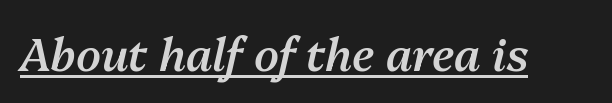
Q: Is the text bold? A: Semi-bold.
Q: Is the text italic (slanted)? A: Yes, it leans right by about 13 degrees.
Q: Is the text underlined? A: Yes.
Q: Is the spacing between letters normal or unusually wide? A: Normal.
Q: Width (condensed, normal, or wide)? A: Normal.
Q: Stroke contrast? A: Medium.
Q: x-height? A: Medium.
Q: Monospaced? A: No.
